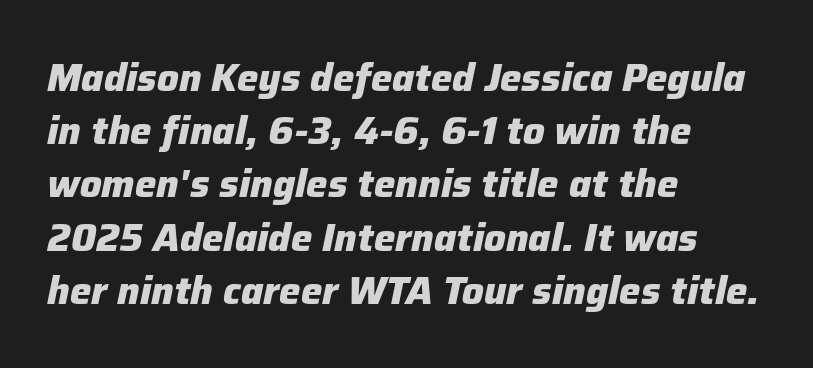
The image shows 38 px heavy type, italic (leaning right); set left-aligned, normal line spacing (1.4x), normal letter spacing, not underlined; low stroke contrast and a medium x-height.
